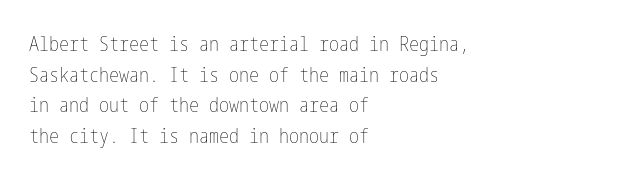
{"italic": "no", "bold": "no", "underline": "no", "align": "left", "line_spacing": "normal", "line_spacing_ratio": 1.53, "letter_spacing": "normal", "letter_spacing_em": 0.0, "glyph_px": 20}
